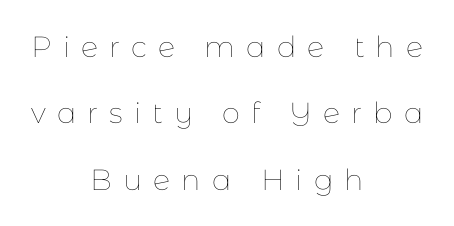
The image shows 29 px thin type, upright; set centered, loose line spacing (2.29x), unusually wide letter spacing (+0.38 em), not underlined; low stroke contrast and a medium x-height.
